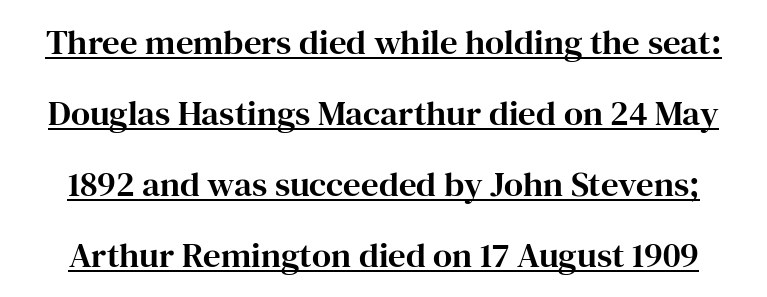
Q: Is the text italic (slanted)? A: No, it is upright.
Q: Is the typeface a serif or a sans-serif typeface? A: Serif.
Q: Is the text underlined? A: Yes.
Q: Is the spacing between letters normal or unusually wide? A: Normal.
Q: Is the spacing between lines tight, normal or loose? A: Loose.
Q: Width (condensed, normal, or wide)? A: Normal.
Q: Stroke contrast? A: High.
Q: x-height? A: Medium.
Q: Monospaced? A: No.
